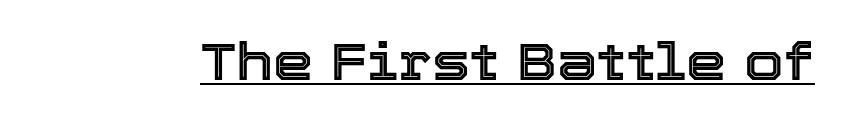
Nope, not italic — everything's standing straight. Spacing verdict: proportional, widths tailored to each character. A typographer would call this underscored text. Caption: standard tracking, unaltered.
